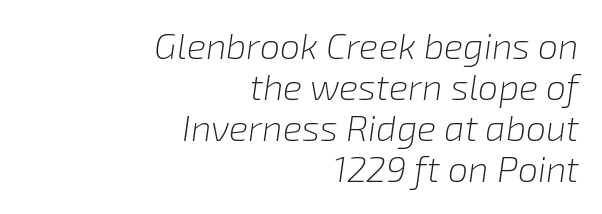
{"italic": "yes", "lean": "right", "slant_degrees": 8, "bold": "no", "weight": "light", "width": "normal", "stroke_contrast": "low", "x_height": "medium", "monospaced": "no", "underline": "no", "align": "right", "line_spacing": "tight", "line_spacing_ratio": 1.14, "letter_spacing": "normal", "letter_spacing_em": 0.0, "glyph_px": 36}
